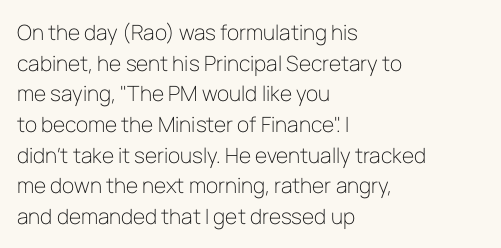
The strip under each line holds only bare page. The lines in this sample share a left origin and differ only in where they stop. The block of text has a typical density, with ordinary space between rows. A typesetter would call this zero additional tracking. Each stroke keeps to a modest, everyday thickness or less. Style check: upright.
